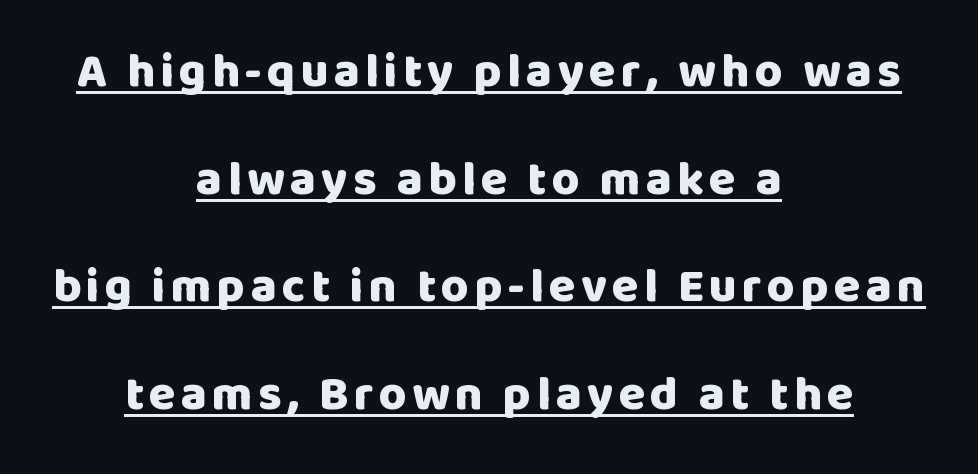
Q: Is the text bold? A: Yes.
Q: Is the text italic (slanted)? A: No, it is upright.
Q: Is the typeface a serif or a sans-serif typeface? A: Sans-serif.
Q: Is the text underlined? A: Yes.
Q: How is the paragraph aligned? A: Centered.
Q: Is the spacing between lines tight, normal or loose? A: Loose.
Q: Width (condensed, normal, or wide)? A: Normal.
Q: Stroke contrast? A: Low.
Q: x-height? A: Large.
Q: Monospaced? A: No.
